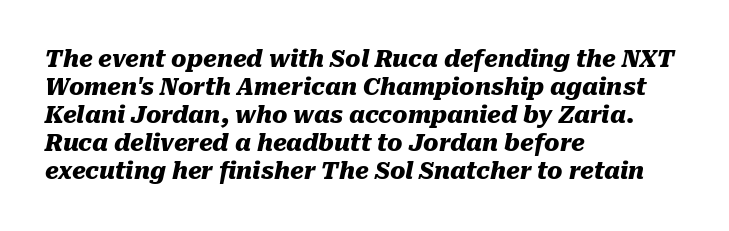
The paragraph has a hard left edge and a soft right edge. Nobody drew a line under any word here. In terms of posture, this sample is oblique. How heavy is the stroke? Heavy — this is a bold. Tracking here is standard; glyphs follow each other at the usual distance.
